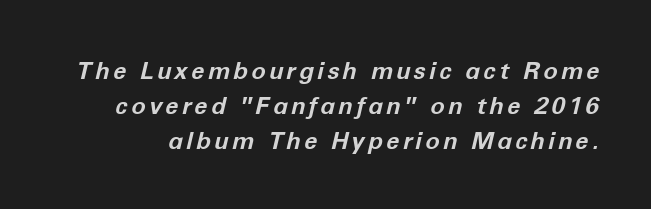
{"italic": "yes", "lean": "right", "slant_degrees": 12, "bold": "yes", "underline": "no", "line_spacing": "normal", "line_spacing_ratio": 1.45, "glyph_px": 24}
